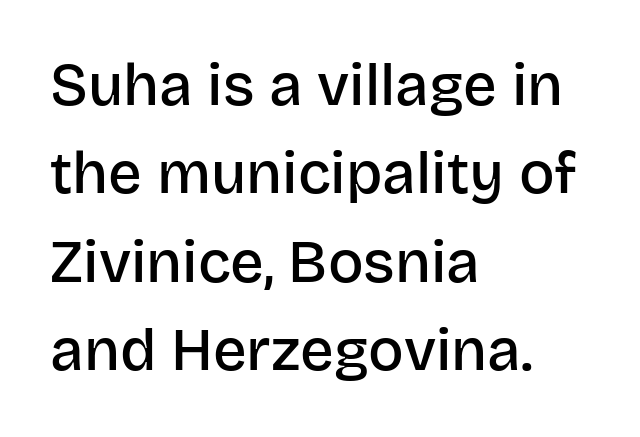
{"serif": "no", "italic": "no", "bold": "semi", "weight": "semibold", "width": "normal", "stroke_contrast": "low", "x_height": "large", "monospaced": "no", "underline": "no", "align": "left", "line_spacing": "normal", "line_spacing_ratio": 1.5, "letter_spacing": "normal", "letter_spacing_em": 0.0, "glyph_px": 59}
